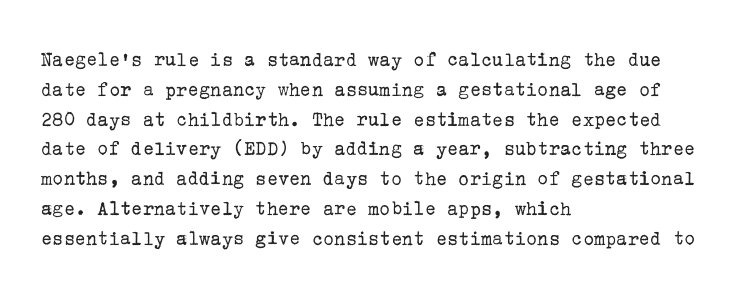
Q: Is the text bold? A: No.
Q: Is the text italic (slanted)? A: No, it is upright.
Q: Is the text underlined? A: No.
Q: How is the paragraph aligned? A: Left-aligned.
Q: Is the spacing between letters normal or unusually wide? A: Normal.
Q: Is the spacing between lines tight, normal or loose? A: Normal.
